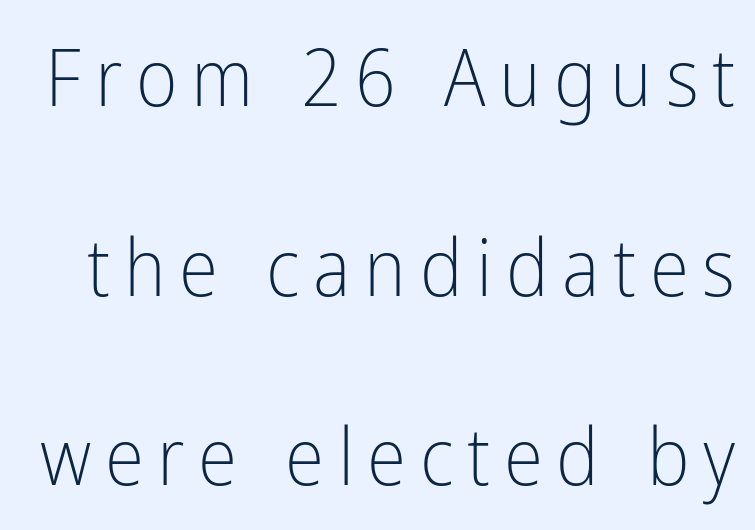
Q: Is the text bold? A: No.
Q: Is the text italic (slanted)? A: No, it is upright.
Q: Is the typeface a serif or a sans-serif typeface? A: Sans-serif.
Q: Is the text underlined? A: No.
Q: Is the spacing between lines tight, normal or loose? A: Loose.
Q: Width (condensed, normal, or wide)? A: Condensed.
Q: Stroke contrast? A: Low.
Q: x-height? A: Medium.
Q: Monospaced? A: No.
